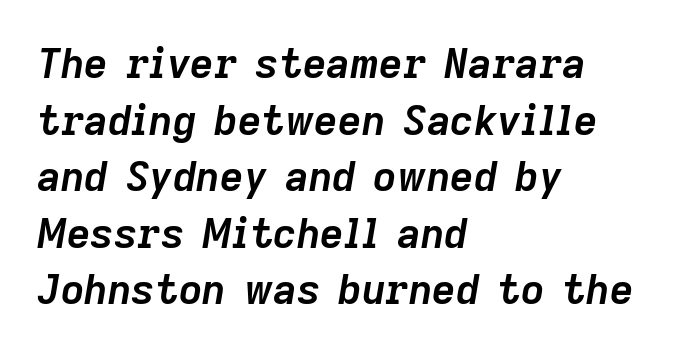
{"italic": "yes", "lean": "right", "slant_degrees": 9, "bold": "yes", "weight": "semibold", "width": "normal", "stroke_contrast": "low", "x_height": "medium", "monospaced": "no", "underline": "no", "align": "left", "line_spacing": "normal", "line_spacing_ratio": 1.38, "letter_spacing": "normal", "letter_spacing_em": 0.0, "glyph_px": 41}
